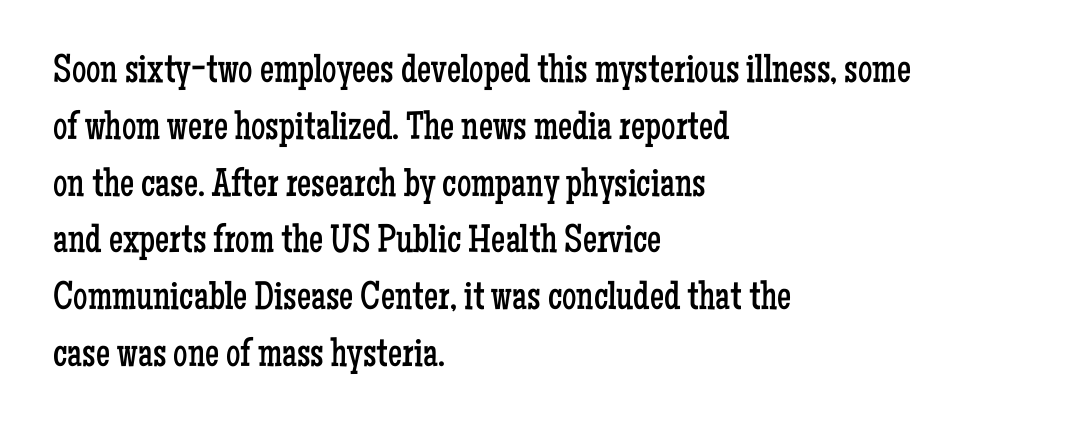
Q: Is the text bold? A: No.
Q: Is the text italic (slanted)? A: No, it is upright.
Q: Is the typeface a serif or a sans-serif typeface? A: Serif.
Q: Is the text underlined? A: No.
Q: How is the paragraph aligned? A: Left-aligned.
Q: Is the spacing between letters normal or unusually wide? A: Normal.
Q: Is the spacing between lines tight, normal or loose? A: Normal.
Q: Width (condensed, normal, or wide)? A: Condensed.
Q: Stroke contrast? A: Low.
Q: x-height? A: Medium.
Q: Monospaced? A: No.
